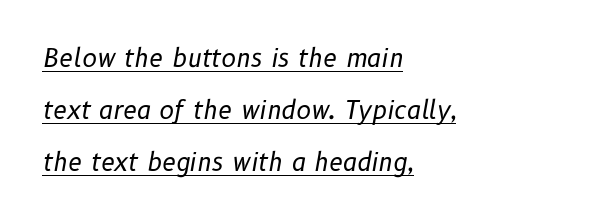
The image shows 25 px text type, italic (leaning right); set left-aligned, loose line spacing (2.08x), normal letter spacing, underlined.
